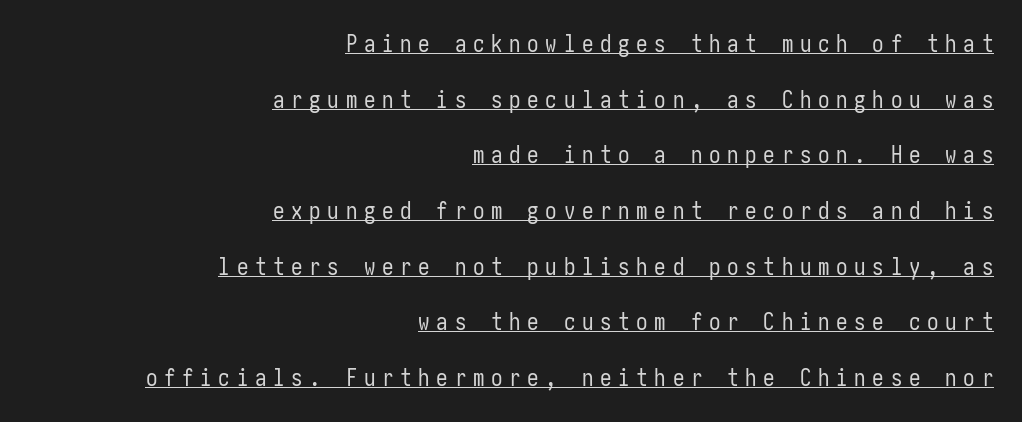
Q: Is the text bold? A: No.
Q: Is the text italic (slanted)? A: No, it is upright.
Q: Is the text underlined? A: Yes.
Q: How is the paragraph aligned? A: Right-aligned.
Q: Is the spacing between letters normal or unusually wide? A: Unusually wide.
Q: Is the spacing between lines tight, normal or loose? A: Loose.
